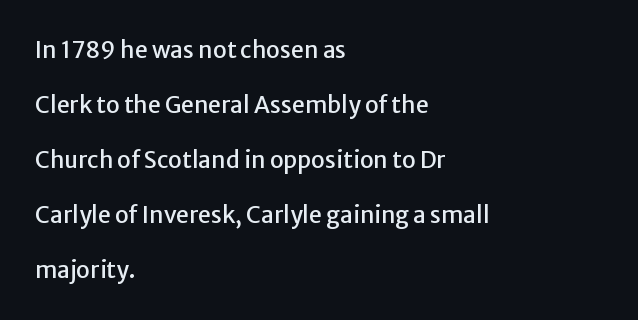
The image shows 23 px text type, upright; set left-aligned, loose line spacing (2.39x), normal letter spacing, not underlined.
